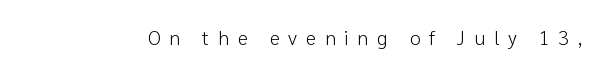
The image shows 20 px text type, upright; set unusually wide letter spacing (+0.43 em), not underlined.
